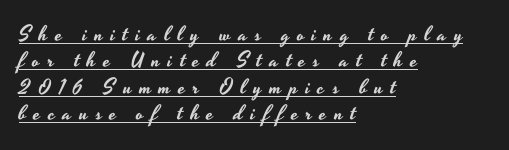
Q: Is the text italic (slanted)? A: Yes.
Q: Is the text underlined? A: Yes.
Q: How is the paragraph aligned? A: Left-aligned.
Q: Is the spacing between letters normal or unusually wide? A: Unusually wide.
Q: Is the spacing between lines tight, normal or loose? A: Normal.
